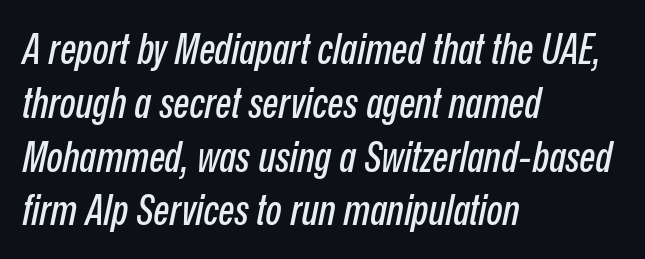
These lines are rendered in a variable-pitch font. Visually the block forms a straight wall on the left and a jagged coastline on the right. The line-height multiplier appears to be the usual default. The face used here has a pronounced slope to its letters.
